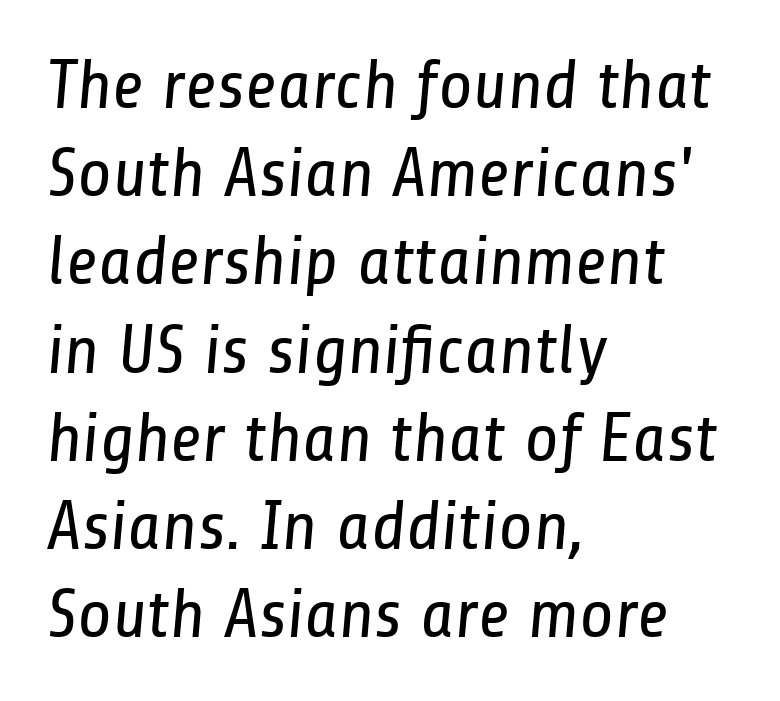
{"serif": "no", "bold": "no", "weight": "regular", "width": "condensed", "stroke_contrast": "low", "x_height": "medium", "monospaced": "no", "underline": "no", "align": "left", "line_spacing": "normal", "line_spacing_ratio": 1.26, "letter_spacing": "normal", "letter_spacing_em": 0.0, "glyph_px": 70}
